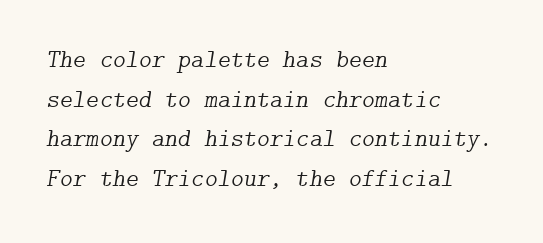
Q: Is the text bold? A: No.
Q: Is the text italic (slanted)? A: Yes, it leans right by about 9 degrees.
Q: Is the text underlined? A: No.
Q: How is the paragraph aligned? A: Left-aligned.
Q: Is the spacing between letters normal or unusually wide? A: Normal.
Q: Is the spacing between lines tight, normal or loose? A: Normal.
